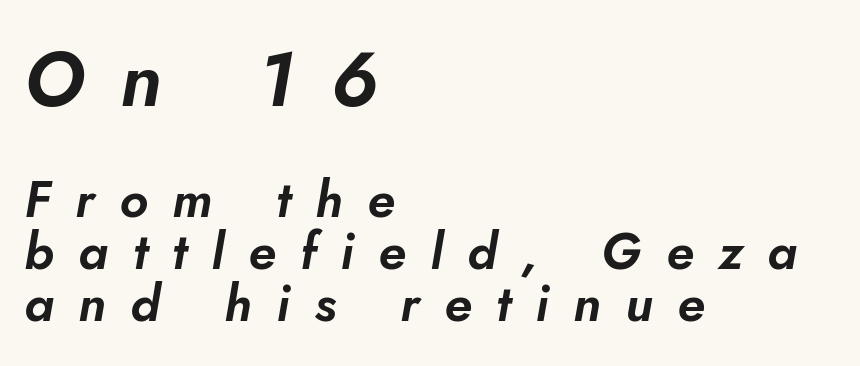
The image shows 76 px text type, italic (leaning right); set left-aligned, tight line spacing (1.02x), unusually wide letter spacing (+0.48 em), not underlined; the first (top) block is 1.49x larger; low stroke contrast and a small x-height.
